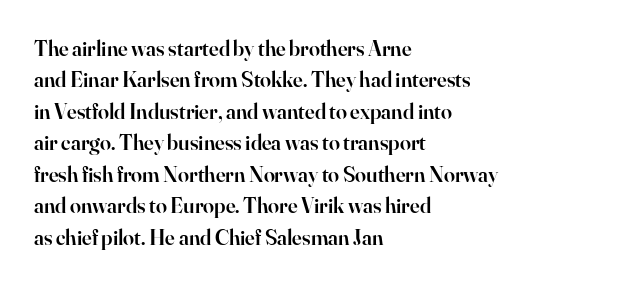
Successive baselines arrive at the customary interval. Horizontally, the lines are justified to the leading edge only. Short note: letters normally spaced. Emphasis by weight is partial: semibold. The gap between lines stays unmarked. Ordinary non-slanted type is in use.
